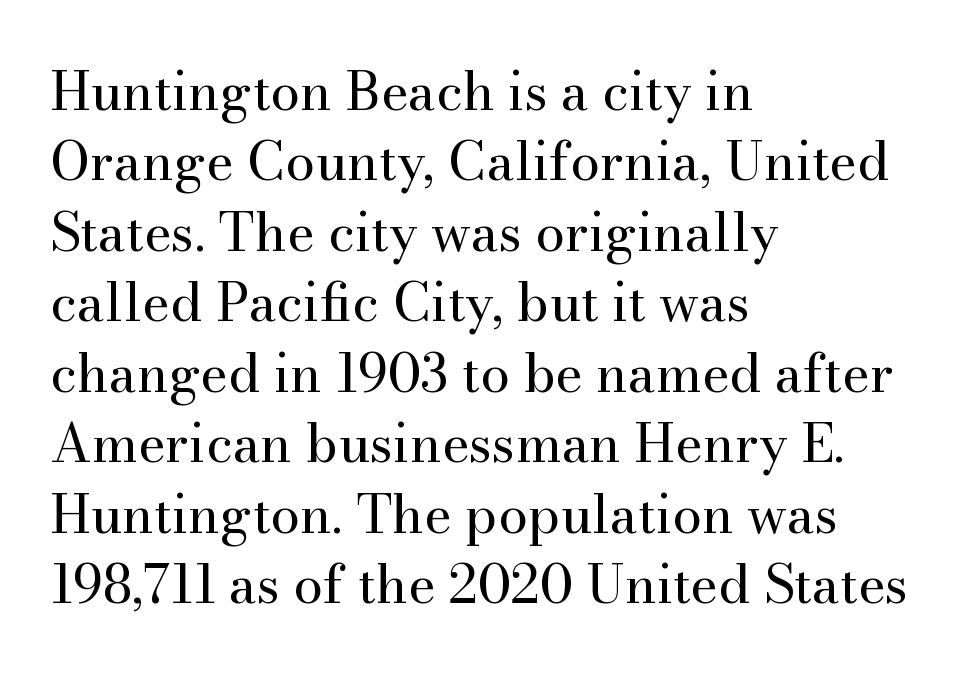
Q: Is the text bold? A: No.
Q: Is the text italic (slanted)? A: No, it is upright.
Q: Is the typeface a serif or a sans-serif typeface? A: Serif.
Q: Is the text underlined? A: No.
Q: How is the paragraph aligned? A: Left-aligned.
Q: Is the spacing between letters normal or unusually wide? A: Normal.
Q: Is the spacing between lines tight, normal or loose? A: Normal.
Q: Width (condensed, normal, or wide)? A: Normal.
Q: Stroke contrast? A: Medium.
Q: x-height? A: Small.
Q: Monospaced? A: No.
